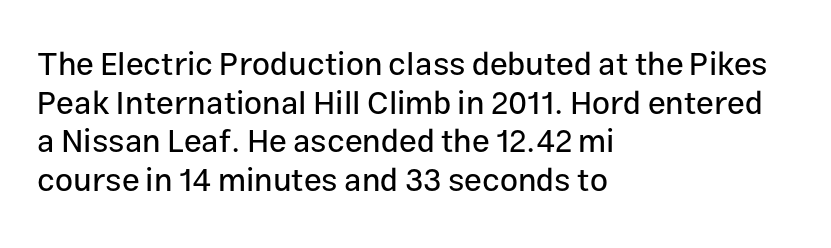
The image shows 32 px sans-serif type, upright; set left-aligned, line spacing 1.21x, normal letter spacing, not underlined; low stroke contrast and a medium x-height.
